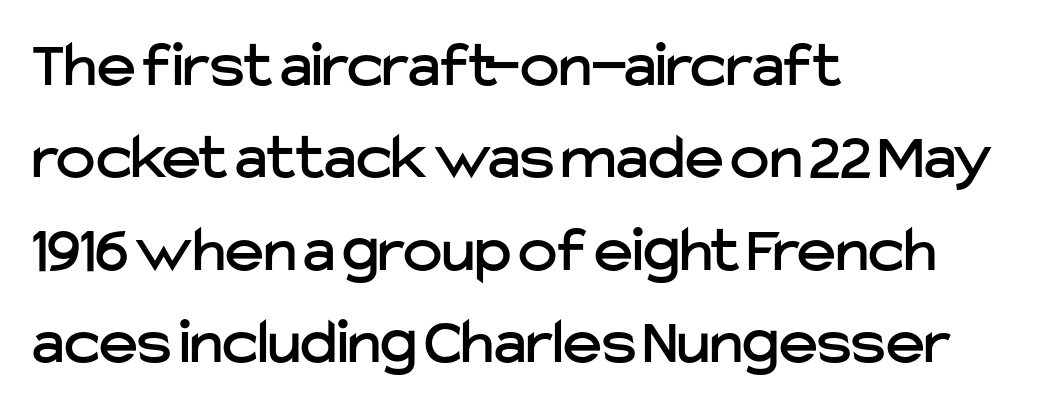
The image shows 66 px sans-serif type, upright; set left-aligned, normal line spacing (1.4x), normal letter spacing, not underlined; low stroke contrast and a medium x-height.
